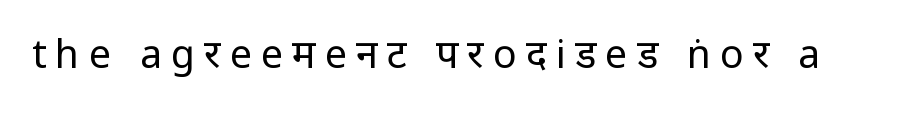
The weight tops out at a normal text grade. The text was rendered using a sans face with plain stroke endings. Letter spacing: wide. This is roman type, the default non-slanted kind.
